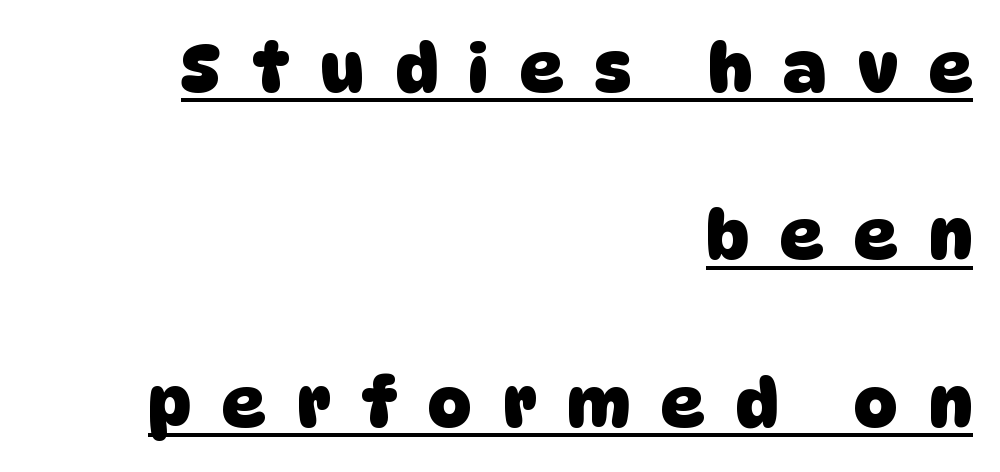
{"serif": "no", "bold": "yes", "weight": "heavy", "width": "normal", "stroke_contrast": "low", "x_height": "large", "monospaced": "no", "underline": "yes", "align": "right", "line_spacing": "loose", "line_spacing_ratio": 2.5, "letter_spacing": "wide", "letter_spacing_em": 0.47, "glyph_px": 67}
